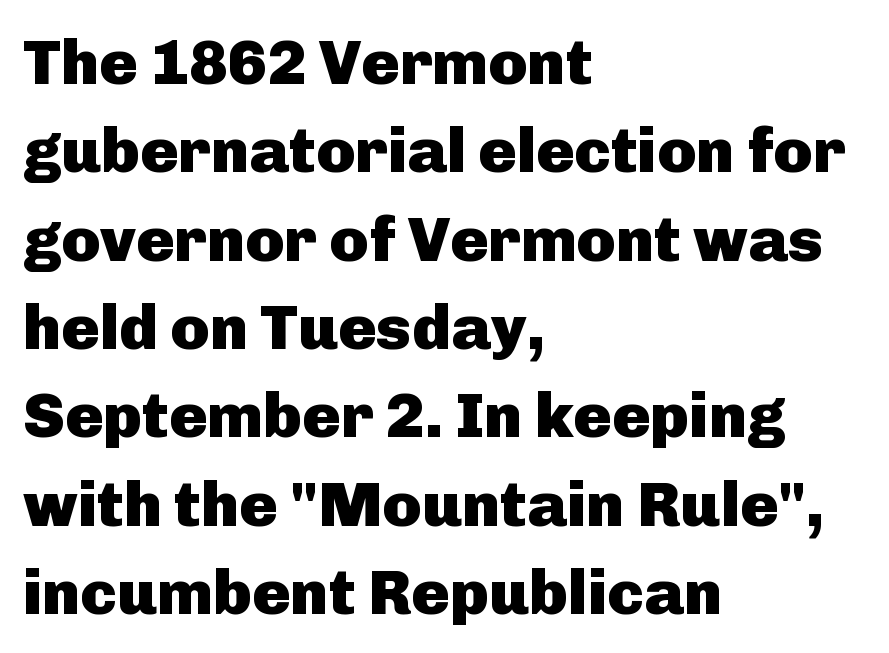
In CSS terms this would be text-align: left. This is sans-serif lettering, the kind often seen on screens and signage. Italic? Not at all — the glyphs are vertical. This rendering leaves character spacing at its baseline value. The strokes are fattened all the way to bold. Regular leading.
